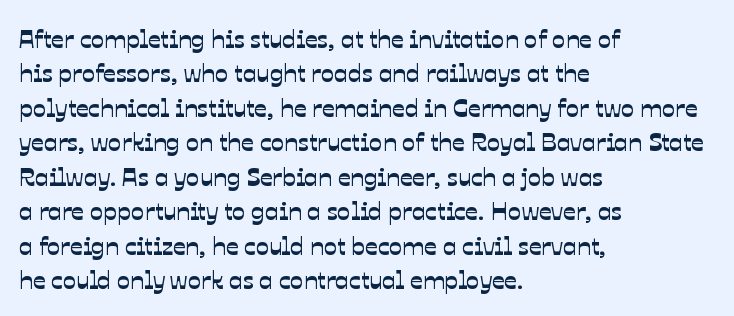
This rendering uses left alignment, leaving the right contour irregular. The strip under each line holds only bare page. Is there much room between lines? A standard amount, neither cramped nor airy. Tracking value appears to be zero — textbook default spacing.
